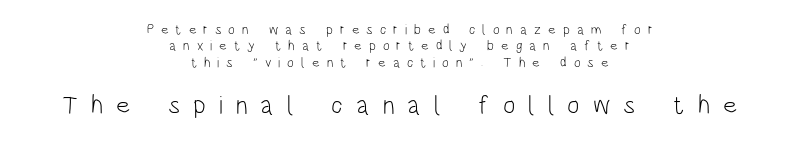
The more generous point size was reserved for the lower chunk. Weight: regular or lighter. The letters are spread apart with noticeably loose tracking. Plain, unruled lines of type.
